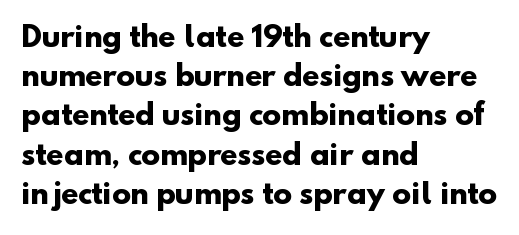
{"serif": "no", "bold": "yes", "weight": "heavy", "width": "normal", "stroke_contrast": "low", "x_height": "small", "monospaced": "no", "underline": "no", "align": "left", "line_spacing": "normal", "line_spacing_ratio": 1.4, "letter_spacing": "normal", "letter_spacing_em": 0.0, "glyph_px": 28}
